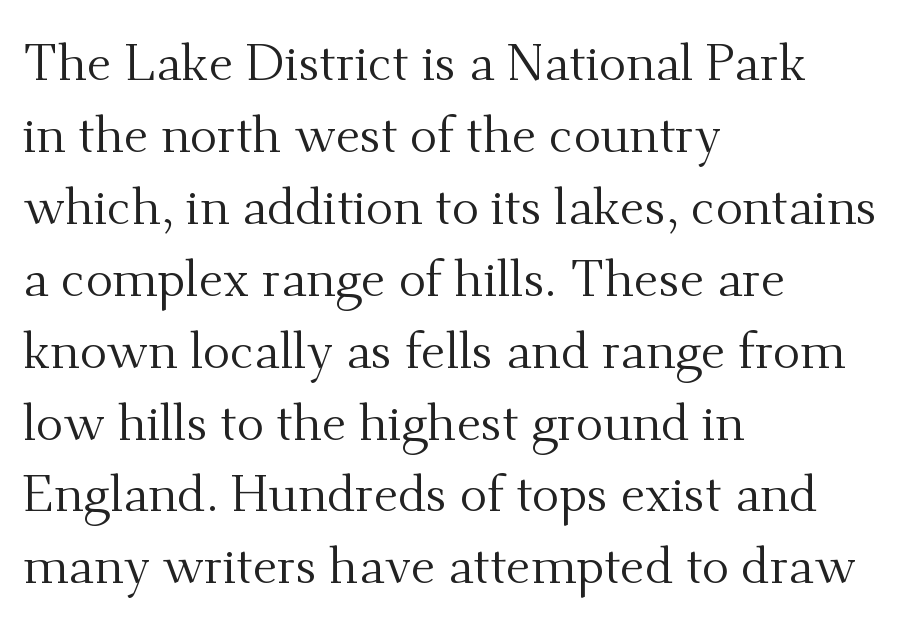
The letters stand upright; this is a roman face. Beneath every word, the page is bare. The weight tops out at a normal text grade. Each letter's strokes conclude with small projecting serifs. Line spacing here is normal. The setting favours the left margin, as ordinary paragraphs usually do.
